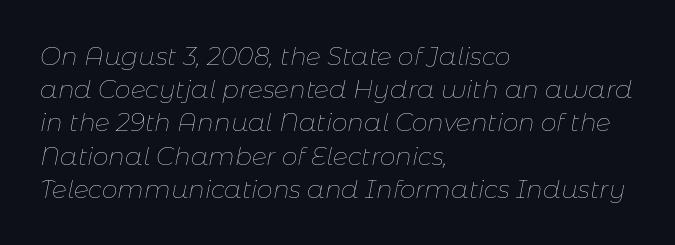
The image shows 25 px text type, italic (leaning right); set left-aligned, normal line spacing (1.33x), normal letter spacing, not underlined.
